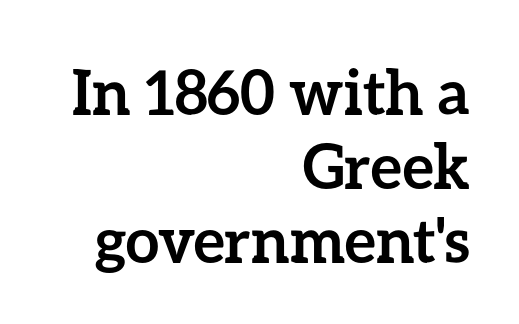
Caption: bold face, heavy strokes. Posture: straight, roman, zero tilt. Is this a fixed-width face? No — the glyphs have proportional, varying widths. No word sits above an underline.
